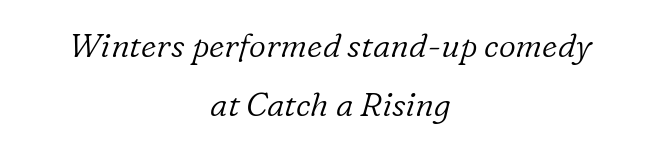
The image shows 33 px light serif type, italic (leaning right); set centered, line spacing 1.79x, normal letter spacing, not underlined; low stroke contrast and a medium x-height.
